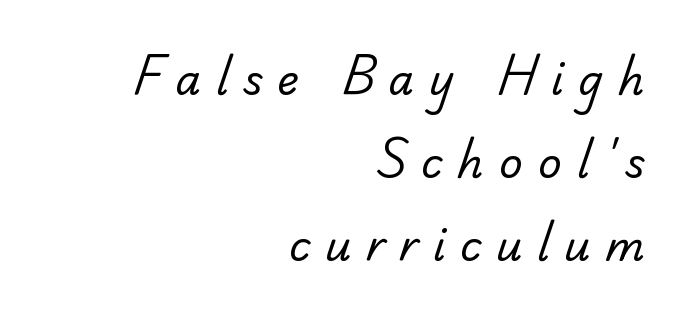
You could not count columns in this text — the font is proportionally spaced. Horizontal alignment here is rightward, an uncommon choice for prose. The passage shown is typeset with a serif family. The strokes are not fattened; the text isn't bold.
